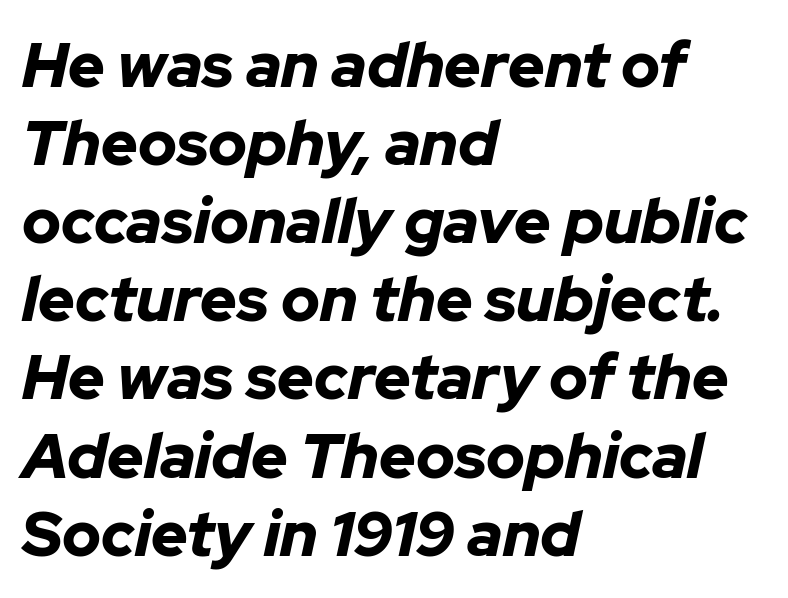
The image shows 63 px bold type, italic (leaning right); set left-aligned, line spacing 1.24x, normal letter spacing, not underlined; low stroke contrast and a medium x-height.
